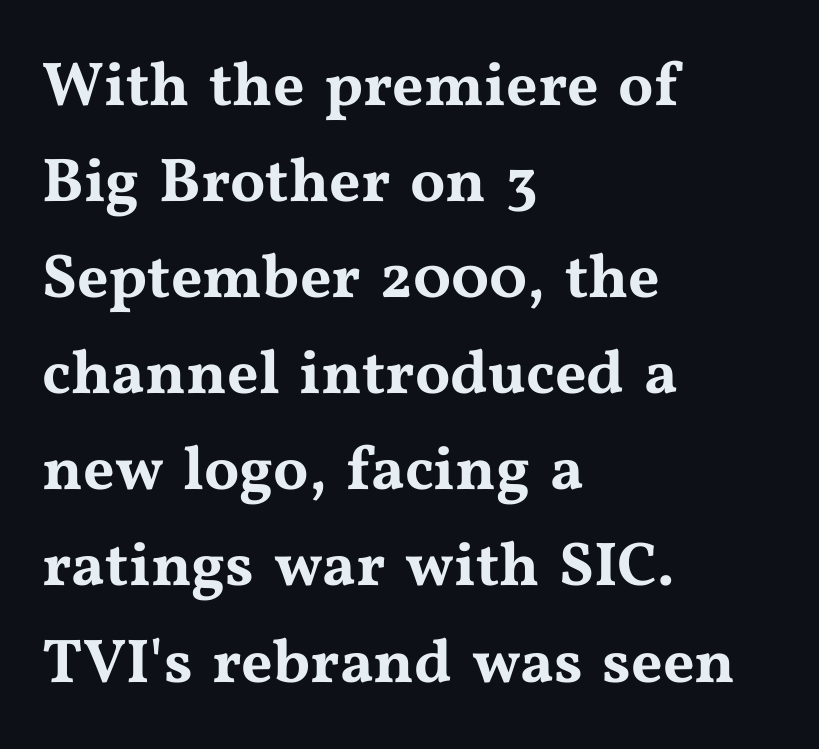
{"serif": "yes", "italic": "no", "width": "wide", "stroke_contrast": "medium", "x_height": "medium", "monospaced": "no", "underline": "no", "align": "left", "line_spacing": "normal", "line_spacing_ratio": 1.55, "letter_spacing": "normal", "letter_spacing_em": 0.0, "glyph_px": 62}
